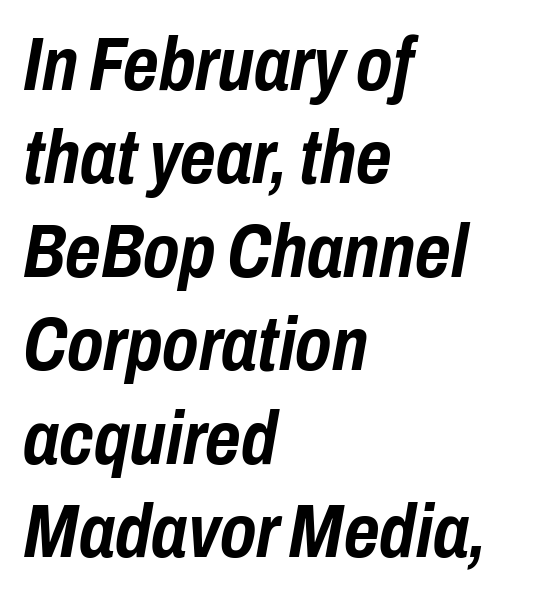
Q: Is the text bold? A: Yes.
Q: Is the text italic (slanted)? A: Yes, it leans right by about 10 degrees.
Q: Is the text underlined? A: No.
Q: How is the paragraph aligned? A: Left-aligned.
Q: Is the spacing between letters normal or unusually wide? A: Normal.
Q: Width (condensed, normal, or wide)? A: Condensed.
Q: Stroke contrast? A: Low.
Q: x-height? A: Medium.
Q: Monospaced? A: No.
